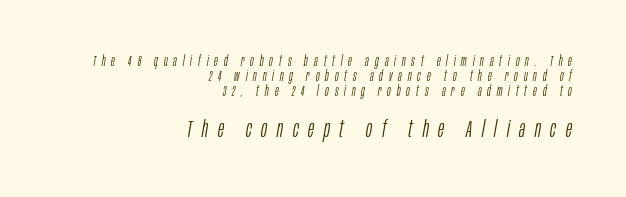
{"italic": "yes", "lean": "right", "slant_degrees": 10, "bold": "no", "underline": "no", "align": "right", "line_spacing": "tight", "line_spacing_ratio": 1.08, "letter_spacing": "wide", "letter_spacing_em": 0.42, "larger_block": "second", "size_ratio": 1.64, "glyph_px": 23}
